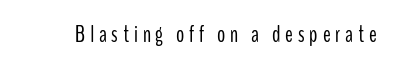
Q: Is the text bold? A: No.
Q: Is the text italic (slanted)? A: No, it is upright.
Q: Is the text underlined? A: No.
Q: Is the spacing between letters normal or unusually wide? A: Unusually wide.
